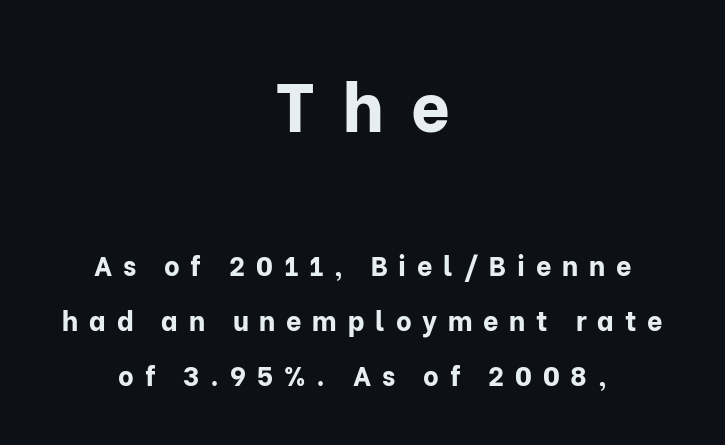
The glyphs in this specimen are sans serif. Posture: upright roman. How heavy is the stroke? Heavy — this is a bold. Does extra space separate the letters? Yes, quite a lot of it.
